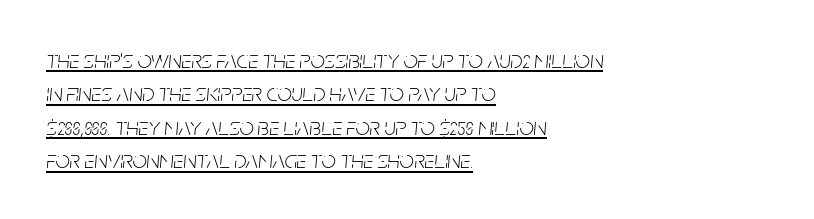
The image shows 25 px text type, italic (leaning right); set left-aligned, normal line spacing (1.34x), normal letter spacing, underlined.
